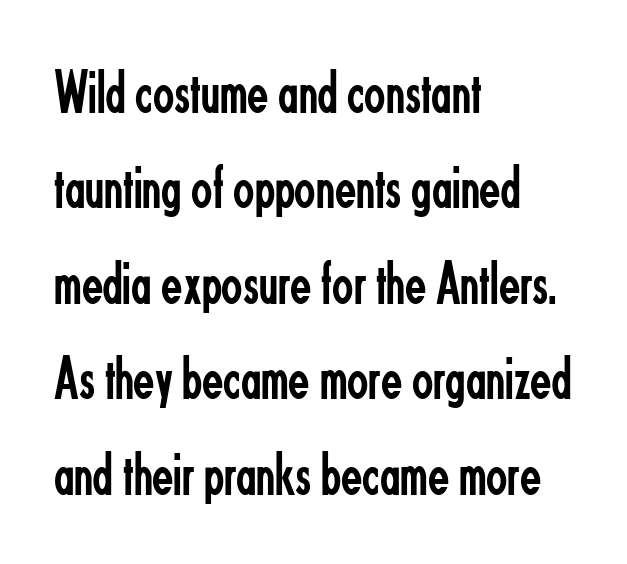
The passage shown is not bold in any degree. Each letter keeps its own natural width here, so spacing adapts to shape. The paragraph shown leans on its left margin. Glyph-to-glyph distance matches everyday printed text. The gap between lines stays unmarked.
